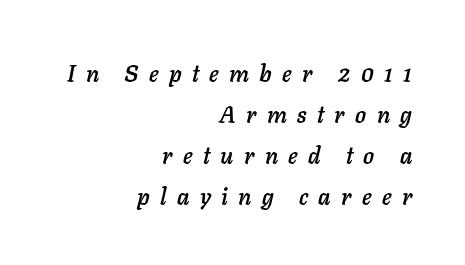
{"italic": "yes", "lean": "right", "slant_degrees": 11, "underline": "no", "align": "right", "line_spacing_ratio": 1.78, "letter_spacing": "wide", "letter_spacing_em": 0.45, "glyph_px": 23}
